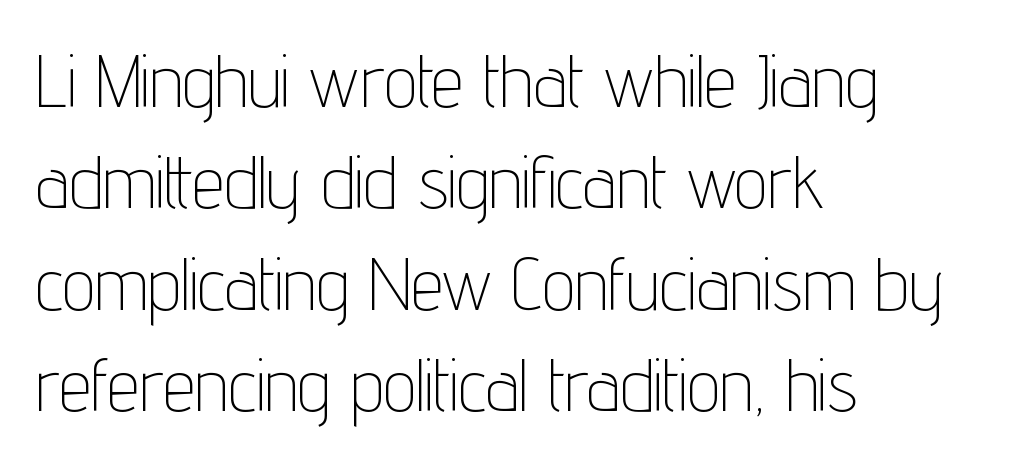
Q: Is the text bold? A: No.
Q: Is the text italic (slanted)? A: No, it is upright.
Q: Is the typeface a serif or a sans-serif typeface? A: Sans-serif.
Q: Is the text underlined? A: No.
Q: How is the paragraph aligned? A: Left-aligned.
Q: Is the spacing between letters normal or unusually wide? A: Normal.
Q: Is the spacing between lines tight, normal or loose? A: Normal.
Q: Width (condensed, normal, or wide)? A: Condensed.
Q: Stroke contrast? A: Low.
Q: x-height? A: Medium.
Q: Monospaced? A: No.
